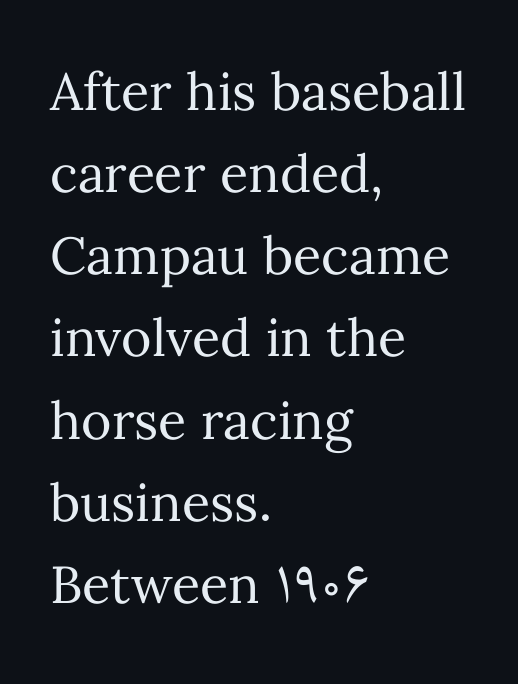
{"italic": "no", "bold": "no", "weight": "regular", "width": "normal", "stroke_contrast": "medium", "x_height": "medium", "monospaced": "no", "underline": "no", "align": "left", "line_spacing": "normal", "line_spacing_ratio": 1.58, "letter_spacing": "normal", "letter_spacing_em": 0.0, "glyph_px": 52}
